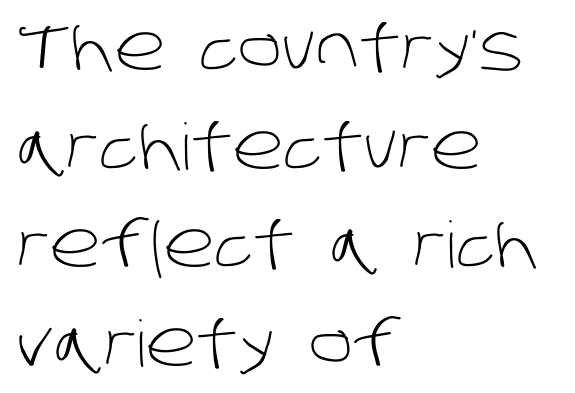
{"serif": "no", "bold": "no", "weight": "light", "width": "normal", "stroke_contrast": "low", "x_height": "large", "monospaced": "no", "underline": "no", "align": "left", "line_spacing": "normal", "line_spacing_ratio": 1.54, "letter_spacing": "normal", "letter_spacing_em": 0.0, "glyph_px": 64}
